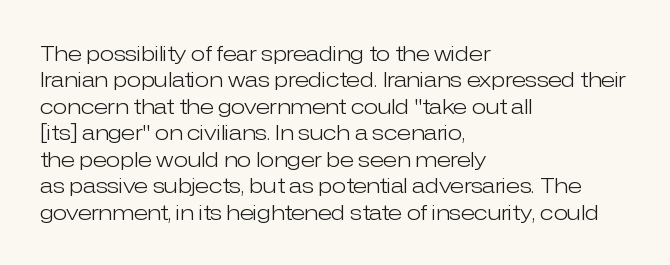
The image shows 21 px text type, upright; set left-aligned, normal line spacing (1.26x), normal letter spacing, not underlined.
